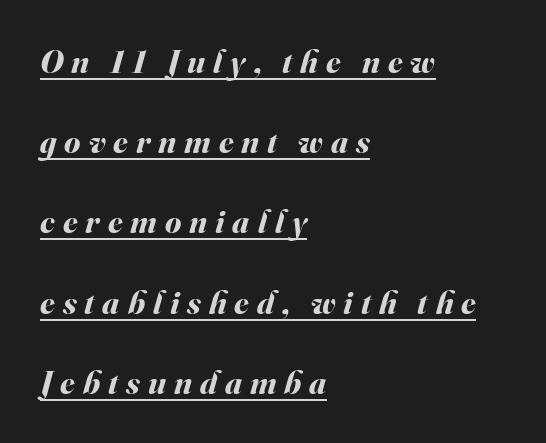
Line starts are locked; line ends wander. You could fit nearly another row in the gap between these rows. The rendering applies a slant to the glyphs. Do the characters align in a grid? No, the font is proportional.
